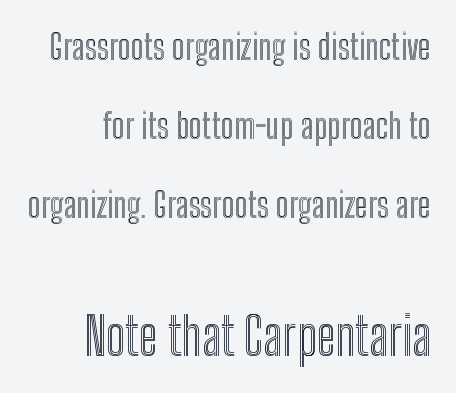
The image shows 52 px condensed type, upright; set loose line spacing (2.26x), normal letter spacing, not underlined; the second (bottom) block is 1.49x larger; a medium x-height.
